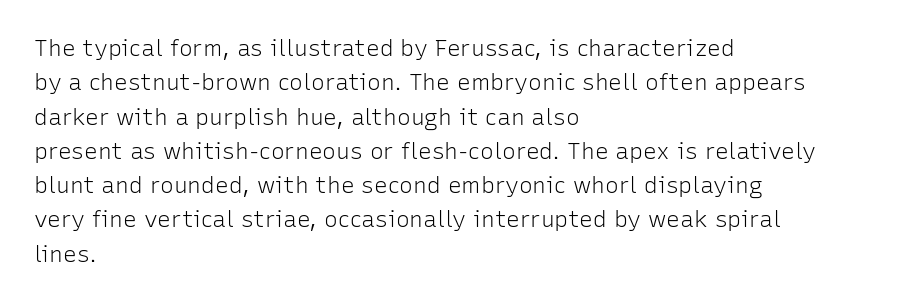
Q: Is the text bold? A: No.
Q: Is the text italic (slanted)? A: No, it is upright.
Q: Is the text underlined? A: No.
Q: How is the paragraph aligned? A: Left-aligned.
Q: Is the spacing between letters normal or unusually wide? A: Normal.
Q: Is the spacing between lines tight, normal or loose? A: Normal.
